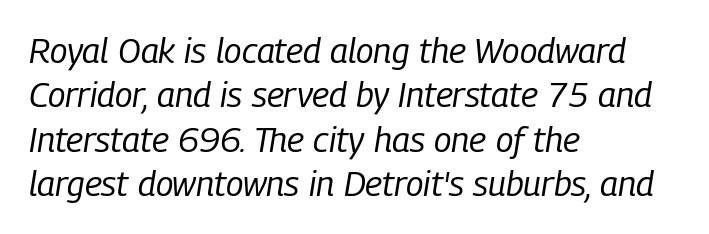
Q: Is the text bold? A: No.
Q: Is the text italic (slanted)? A: Yes, it leans right by about 9 degrees.
Q: Is the text underlined? A: No.
Q: How is the paragraph aligned? A: Left-aligned.
Q: Is the spacing between letters normal or unusually wide? A: Normal.
Q: Is the spacing between lines tight, normal or loose? A: Normal.
Q: Width (condensed, normal, or wide)? A: Condensed.
Q: Stroke contrast? A: Low.
Q: x-height? A: Medium.
Q: Monospaced? A: No.
